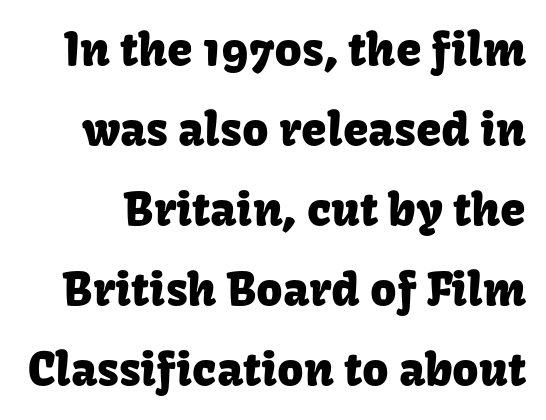
The image shows 46 px sans-serif type, upright; set line spacing 1.74x, normal letter spacing, not underlined; low stroke contrast and a medium x-height.
